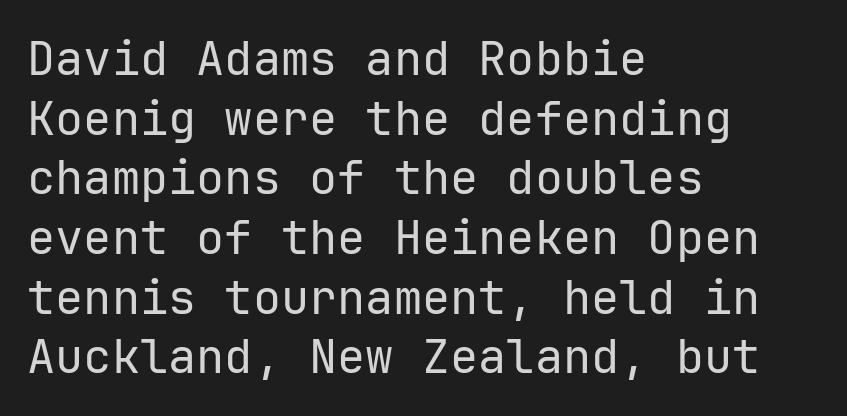
Q: Is the text bold? A: No.
Q: Is the text italic (slanted)? A: No, it is upright.
Q: Is the typeface a serif or a sans-serif typeface? A: Sans-serif.
Q: Is the text underlined? A: No.
Q: How is the paragraph aligned? A: Left-aligned.
Q: Is the spacing between letters normal or unusually wide? A: Normal.
Q: Is the spacing between lines tight, normal or loose? A: Normal.
Q: Width (condensed, normal, or wide)? A: Normal.
Q: Stroke contrast? A: Low.
Q: x-height? A: Medium.
Q: Monospaced? A: Yes.
